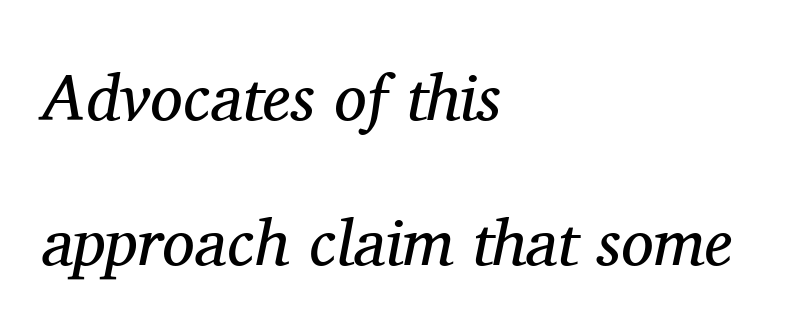
{"serif": "yes", "italic": "yes", "lean": "right", "slant_degrees": 11, "bold": "no", "weight": "regular", "width": "normal", "stroke_contrast": "medium", "x_height": "medium", "monospaced": "no", "underline": "no", "align": "left", "line_spacing": "loose", "line_spacing_ratio": 2.23, "letter_spacing": "normal", "letter_spacing_em": 0.0, "glyph_px": 65}
